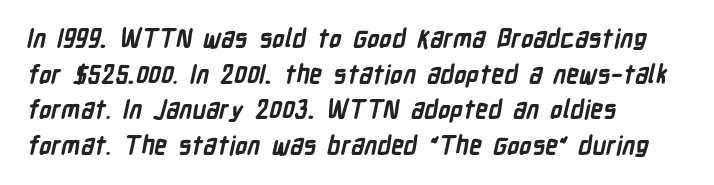
Does extra space separate the letters? No, they use regular spacing. Does the leading feel generous? No, just average. If you drew a ruler down the left edge, every line would touch it. The zone under the glyphs is completely vacant. Does the weight exceed regular? Yes, all the way to bold.
